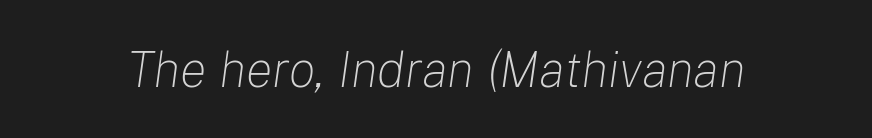
Stem width sits at or under what a default text font uses. The letters advance in unequal steps, a hallmark of proportional type. The words here are not underlined. This sample uses an oblique cut, with every glyph tilted off the vertical.
